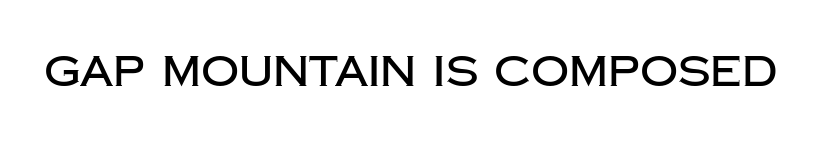
{"serif": "no", "italic": "no", "width": "normal", "stroke_contrast": "low", "x_height": "large", "monospaced": "no", "underline": "no", "letter_spacing": "normal", "letter_spacing_em": 0.0, "glyph_px": 42}
